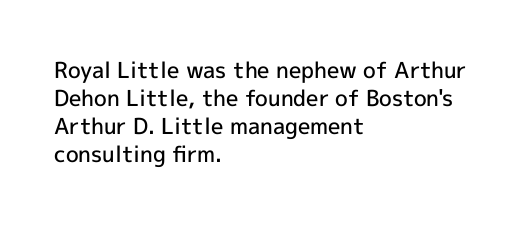
The image shows 22 px text type, upright; set left-aligned, normal line spacing (1.28x), normal letter spacing, not underlined.
